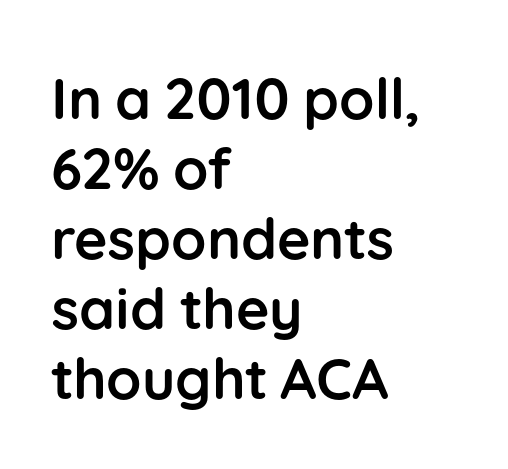
The image shows 57 px semibold sans-serif type, upright; set left-aligned, line spacing 1.23x, normal letter spacing, not underlined; low stroke contrast and a medium x-height.
